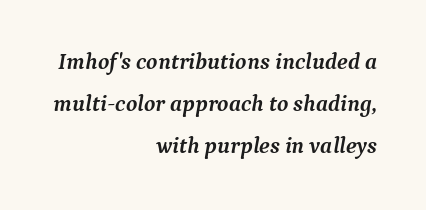
The image shows 23 px bold type, italic (leaning right); set right-aligned, line spacing 1.83x, normal letter spacing, not underlined.
